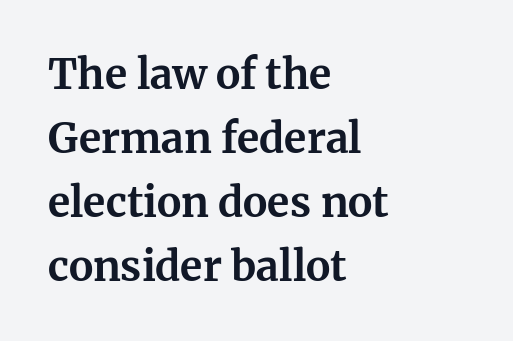
Line starts are locked; line ends wander. The strip under each line holds only bare page. A dark, heavy texture on the line: the type is bold. Think of a printed novel: that variable character pitch is what you see here.
